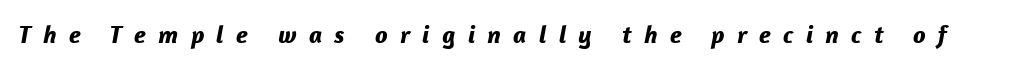
{"italic": "yes", "lean": "right", "slant_degrees": 12, "bold": "yes", "underline": "no", "letter_spacing": "wide", "letter_spacing_em": 0.49, "glyph_px": 25}
